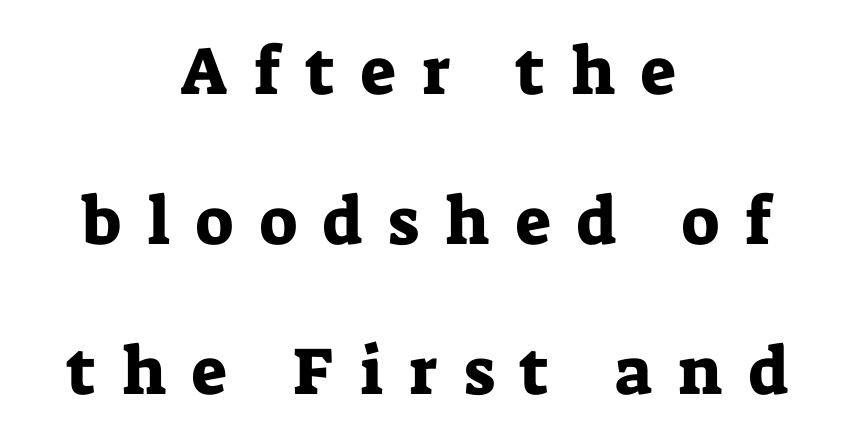
Q: Is the text italic (slanted)? A: No, it is upright.
Q: Is the typeface a serif or a sans-serif typeface? A: Serif.
Q: Is the text underlined? A: No.
Q: How is the paragraph aligned? A: Centered.
Q: Is the spacing between letters normal or unusually wide? A: Unusually wide.
Q: Is the spacing between lines tight, normal or loose? A: Loose.
Q: Width (condensed, normal, or wide)? A: Normal.
Q: Stroke contrast? A: Low.
Q: x-height? A: Medium.
Q: Monospaced? A: No.
